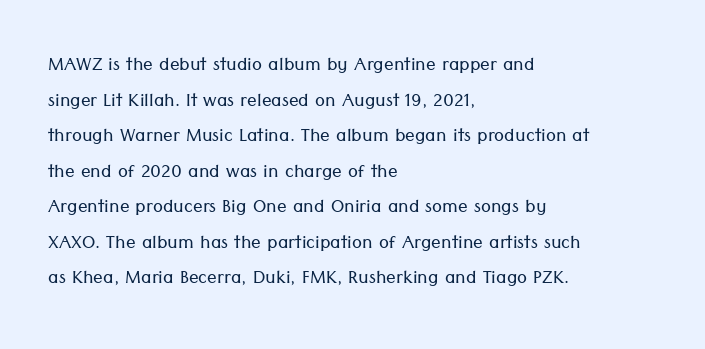
No italicization has been applied; the sample stays upright. Each line starts at the same left margin while the right side varies. Weight: regular or lighter. Compared with typical paragraphs, the rows here are spaced about the same. No extra tracking has been applied to these lines. Any mark beneath the type? The region is blank.
